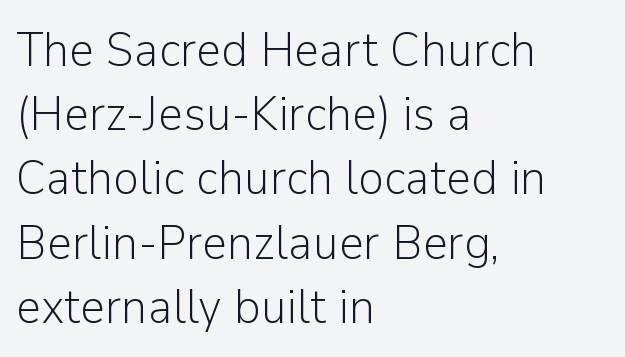
Stroke terminals: plain, sans-serif. Designer's note — italics off, roman on. Heft: none added — not bold. A typesetter would call this proportional, since set widths differ per character. The compositor pushed each line to the left boundary.
